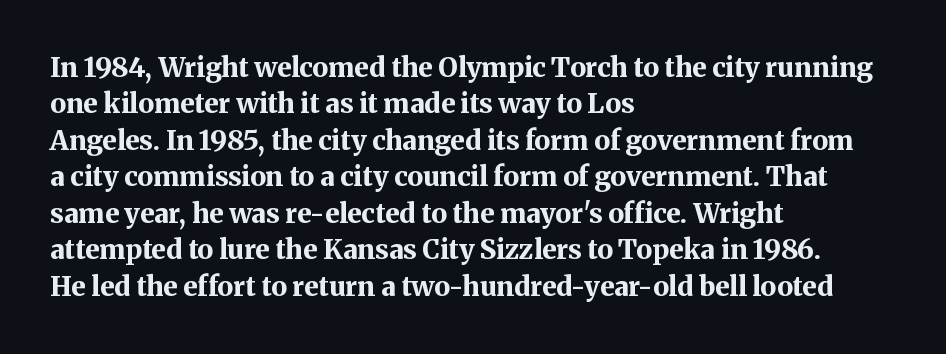
{"italic": "no", "bold": "yes", "underline": "no", "align": "left", "line_spacing": "normal", "line_spacing_ratio": 1.35, "letter_spacing": "normal", "letter_spacing_em": 0.0, "glyph_px": 27}
